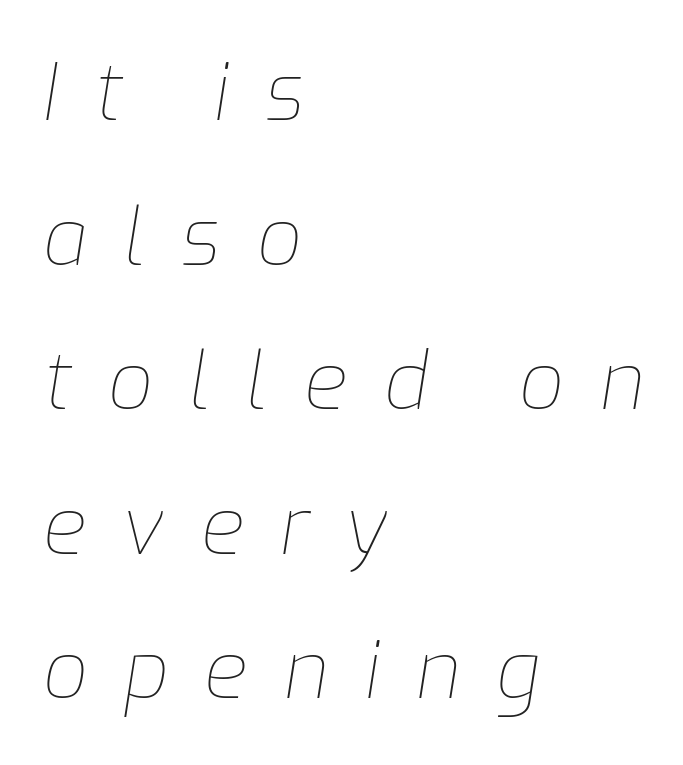
The image shows 79 px thin type, italic (leaning right); set left-aligned, line spacing 1.83x, unusually wide letter spacing (+0.46 em), not underlined; low stroke contrast and a medium x-height.
